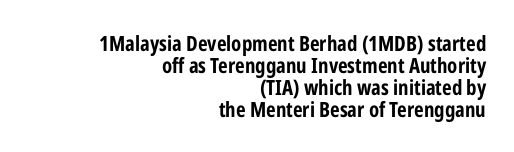
Rows of type sit shoulder to shoulder in the vertical direction. A flush-right, rag-left setting is used for this passage. This sample uses plain, unmodified letter spacing. Posture: straight, roman, zero tilt.
